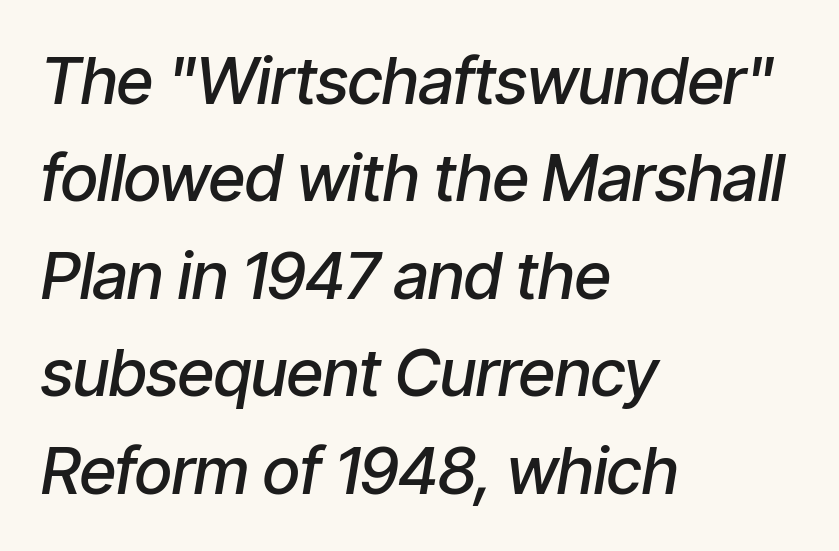
Layout note: lines flush left. Glyph-to-glyph distance matches everyday printed text. Varying glyph widths throughout — classic text-font behaviour. The typography opts for an oblique posture over an upright one.
